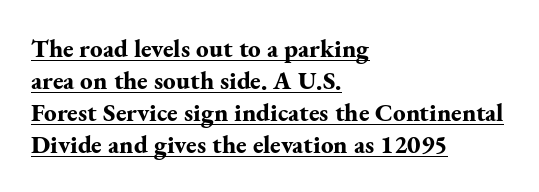
In CSS terms this would be text-align: left. Whoever set this chose a conventional vertical rhythm. The letters stand upright; this is a roman face. The tracking reads as untouched default to a designer's eye. The lettering is marked with a stroke running underneath it. The typesetting leans heavy: a genuine bold.
